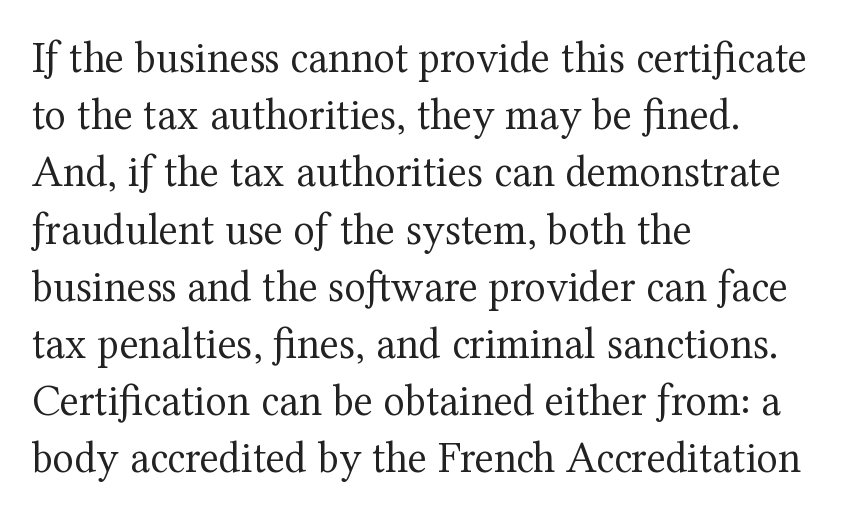
Q: Is the text bold? A: No.
Q: Is the text italic (slanted)? A: No, it is upright.
Q: Is the typeface a serif or a sans-serif typeface? A: Serif.
Q: Is the text underlined? A: No.
Q: How is the paragraph aligned? A: Left-aligned.
Q: Is the spacing between letters normal or unusually wide? A: Normal.
Q: Is the spacing between lines tight, normal or loose? A: Normal.
Q: Width (condensed, normal, or wide)? A: Normal.
Q: Stroke contrast? A: Medium.
Q: x-height? A: Medium.
Q: Monospaced? A: No.
